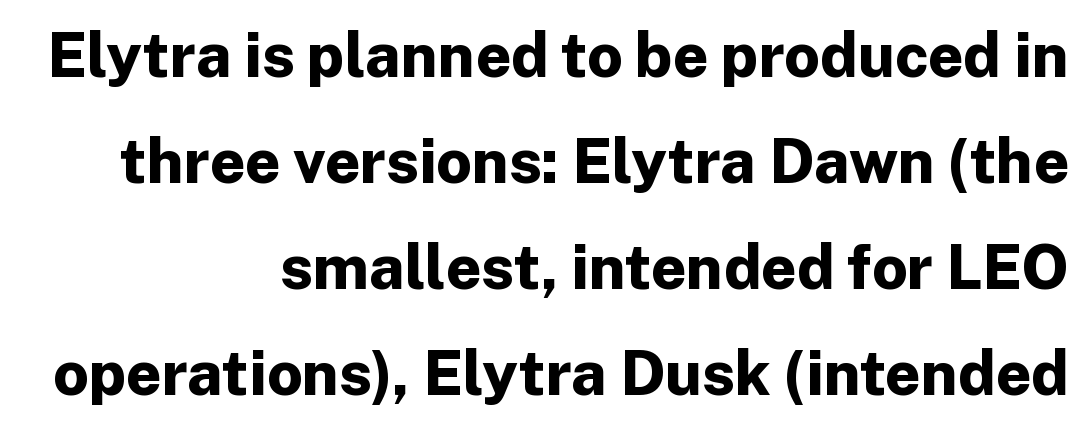
{"serif": "no", "italic": "no", "bold": "yes", "weight": "bold", "width": "normal", "stroke_contrast": "low", "x_height": "medium", "monospaced": "no", "underline": "no", "align": "right", "line_spacing_ratio": 1.71, "letter_spacing": "normal", "letter_spacing_em": 0.0, "glyph_px": 62}
